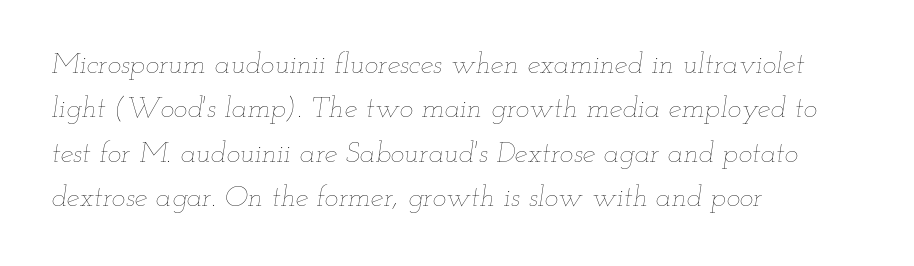
Caption: face not bold, strokes unweighted. This rendering uses left alignment, leaving the right contour irregular. Do the characters align in a grid? No, the font is proportional. Underline: absent.
